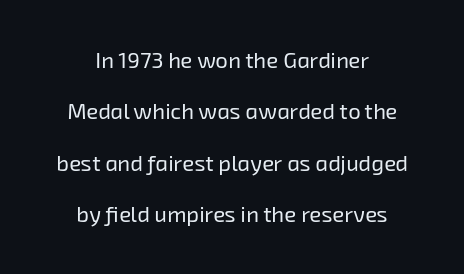
A light-to-regular cut is what we see here. Leading: increased. Any mark beneath the type? The region is blank. Letter spacing: default. Every row of glyphs is offset so its center matches the block's center.
